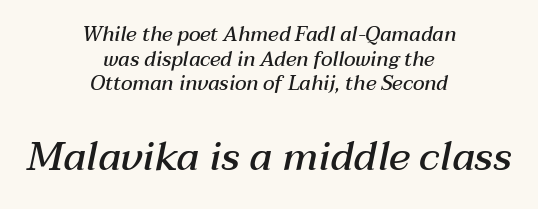
The passage shown is typed in a proportional face where columns would drift. Compare the two chunks: the lower has the greater cap height. A typesetter would call this zero additional tracking. Compared with an ordinary text face, these strokes are moderately heavier — a semibold. Yep, that's italic — everything's leaning. Each line is balanced around a shared central axis.
